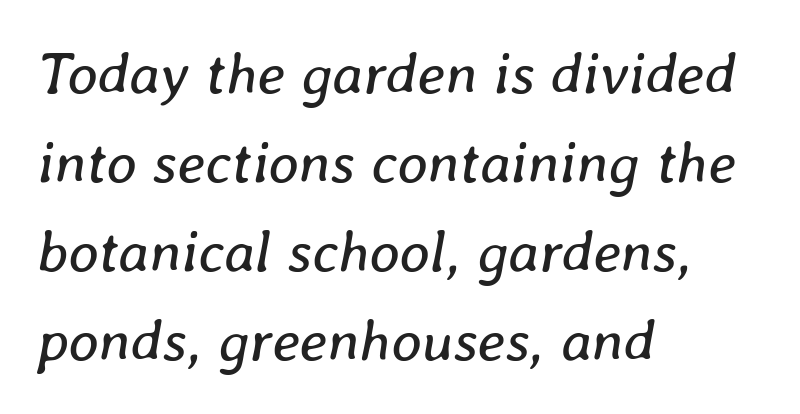
{"italic": "yes", "lean": "right", "slant_degrees": 8, "bold": "no", "weight": "regular", "width": "normal", "stroke_contrast": "low", "x_height": "medium", "monospaced": "no", "underline": "no", "align": "left", "line_spacing": "normal", "line_spacing_ratio": 1.51, "letter_spacing": "normal", "letter_spacing_em": 0.0, "glyph_px": 59}
